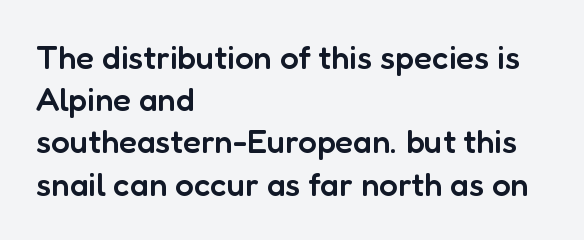
The type is set solid horizontally, with unmodified tracking. Vertically, the passage feels balanced, rows spaced as you'd expect. Anything drawn beneath the words? Only blank space. In terms of posture, this sample is upright. The rag falls on the right side of this text block.
